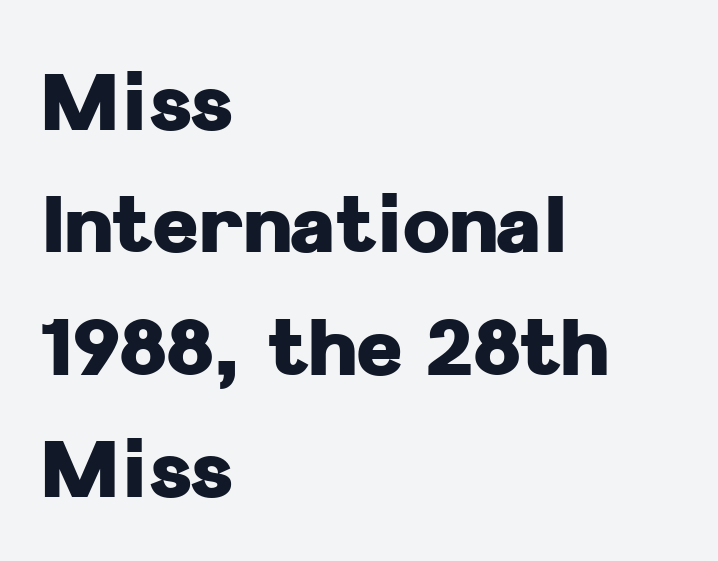
Look at the tracking — it's just the regular setting, nothing added. To sum up the face: it is a sans, with no serifs. The lines sit at an ordinary, default distance from one another. Just letters on the line, the space beneath them empty.
